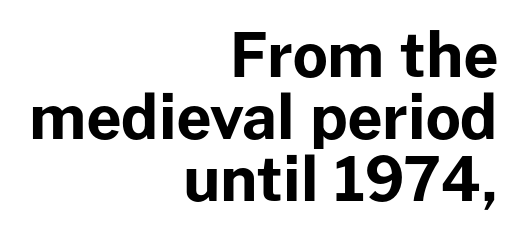
Think of a printed novel: that variable character pitch is what you see here. Notice how descenders almost collide with the ascenders below — that's tight leading. Glance below the letters and you will spot only blank space. You can tell from the bare stems that sans-serif type was used. Chunky letters — that's bold for sure. The typesetter chose a ragged-left arrangement here.
